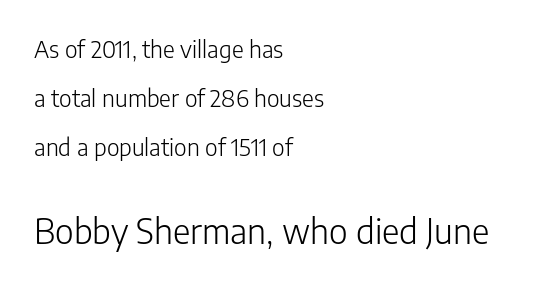
Q: Is the text bold? A: No.
Q: Is the text italic (slanted)? A: No, it is upright.
Q: Is the typeface a serif or a sans-serif typeface? A: Sans-serif.
Q: Is the text underlined? A: No.
Q: How is the paragraph aligned? A: Left-aligned.
Q: Is the spacing between letters normal or unusually wide? A: Normal.
Q: Is the spacing between lines tight, normal or loose? A: Loose.
Q: Which block of text is set in a larger size, the first (top) or the second (bottom)? A: The second (bottom) one.
Q: Width (condensed, normal, or wide)? A: Normal.
Q: Stroke contrast? A: Low.
Q: x-height? A: Medium.
Q: Monospaced? A: No.
